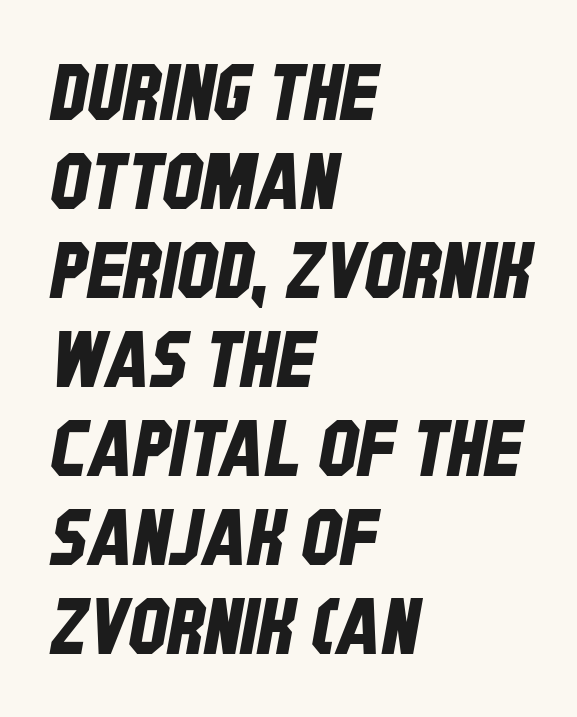
The image shows 78 px condensed sans-serif type; set left-aligned, tight line spacing (1.14x), normal letter spacing, not underlined; low stroke contrast and a large x-height.
